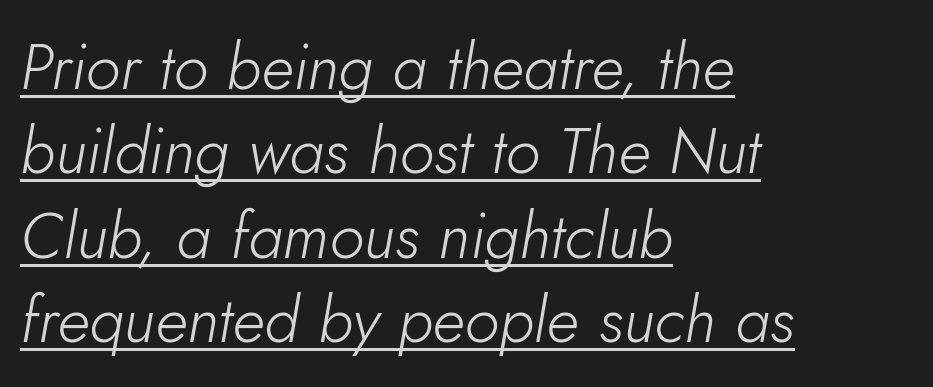
The image shows 64 px light type, italic (leaning right); set left-aligned, normal line spacing (1.32x), normal letter spacing, underlined; low stroke contrast and a small x-height.
